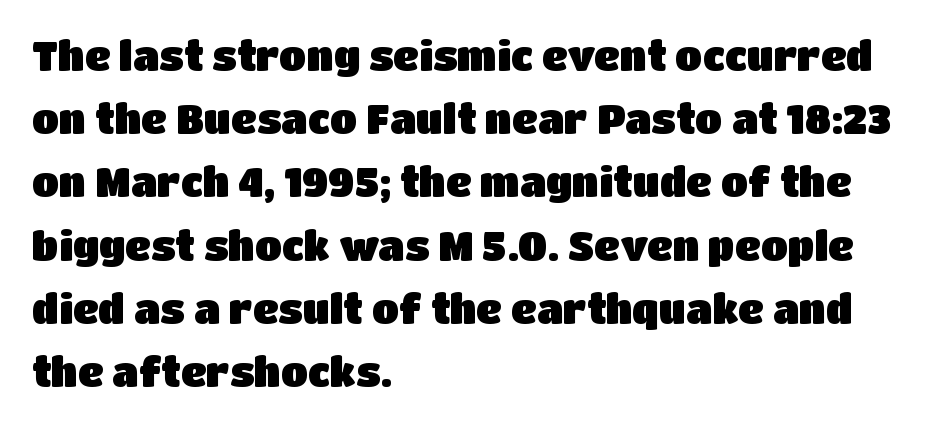
{"serif": "no", "italic": "no", "width": "normal", "stroke_contrast": "low", "x_height": "large", "monospaced": "no", "underline": "no", "align": "left", "line_spacing": "normal", "line_spacing_ratio": 1.58, "letter_spacing": "normal", "letter_spacing_em": 0.0, "glyph_px": 40}
